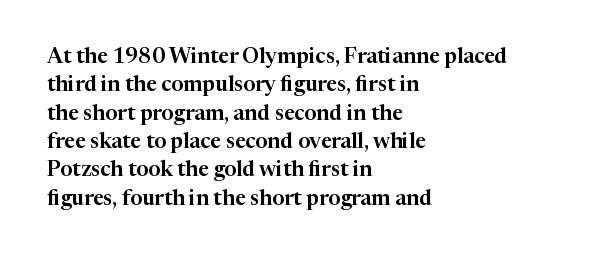
Q: Is the text italic (slanted)? A: No, it is upright.
Q: Is the text underlined? A: No.
Q: How is the paragraph aligned? A: Left-aligned.
Q: Is the spacing between letters normal or unusually wide? A: Normal.
Q: Is the spacing between lines tight, normal or loose? A: Normal.
